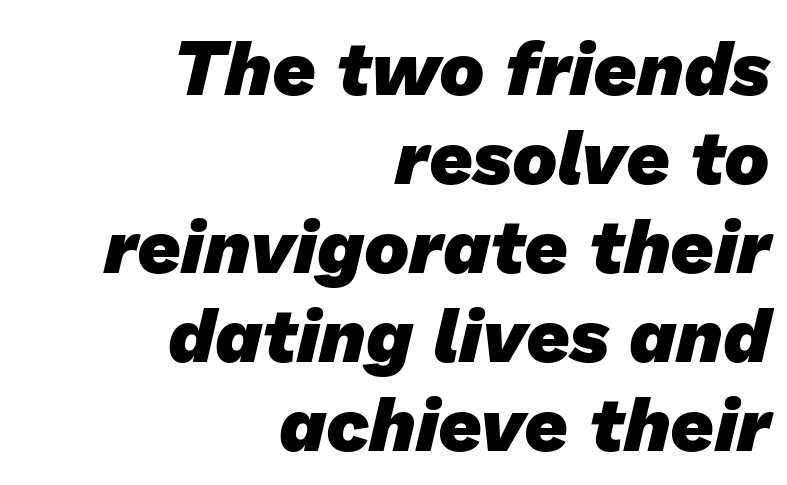
Q: Is the text bold? A: Yes.
Q: Is the typeface a serif or a sans-serif typeface? A: Sans-serif.
Q: Is the text underlined? A: No.
Q: How is the paragraph aligned? A: Right-aligned.
Q: Is the spacing between letters normal or unusually wide? A: Normal.
Q: Width (condensed, normal, or wide)? A: Normal.
Q: Stroke contrast? A: Low.
Q: x-height? A: Medium.
Q: Monospaced? A: No.
